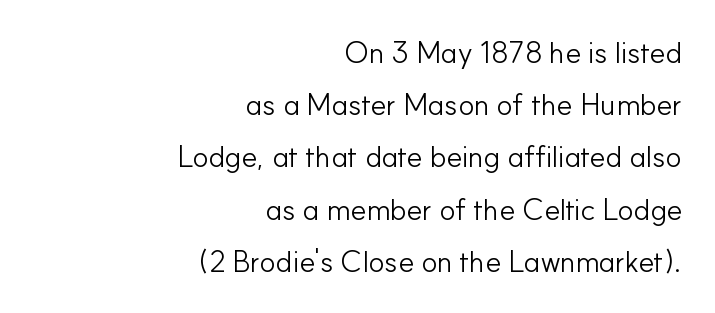
The image shows 30 px light sans-serif type, upright; set right-aligned, line spacing 1.74x, normal letter spacing, not underlined; low stroke contrast and a small x-height.
